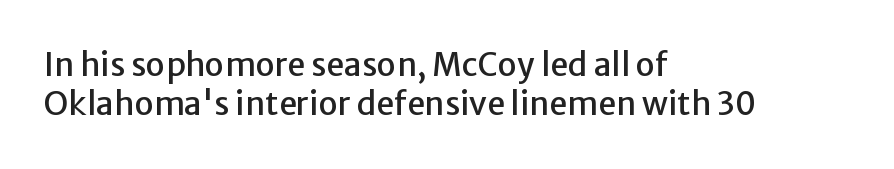
Q: Is the text italic (slanted)? A: No, it is upright.
Q: Is the typeface a serif or a sans-serif typeface? A: Sans-serif.
Q: Is the text underlined? A: No.
Q: How is the paragraph aligned? A: Left-aligned.
Q: Is the spacing between letters normal or unusually wide? A: Normal.
Q: Width (condensed, normal, or wide)? A: Normal.
Q: Stroke contrast? A: Low.
Q: x-height? A: Medium.
Q: Monospaced? A: No.
